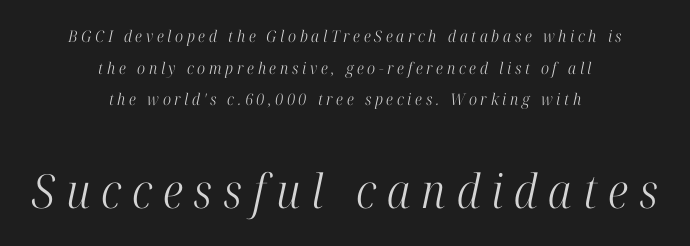
Style check: oblique. Looks like regular typesetting: each glyph gets only the width it needs. Letters have the restrained weight of plain body copy at most. Glance below the letters and you will spot only blank space. The line texture is sparse and dotted thanks to wide tracking.
